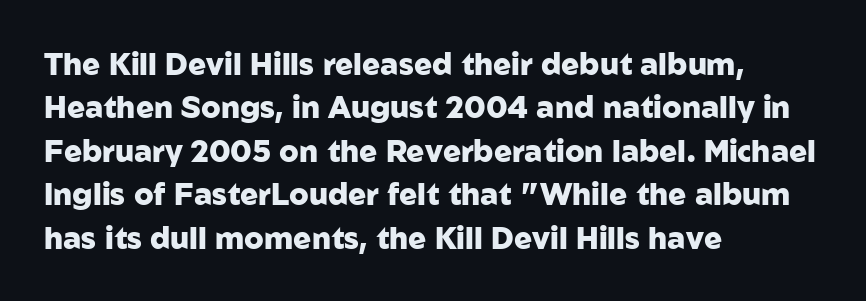
{"serif": "no", "italic": "no", "bold": "yes", "weight": "heavy", "width": "normal", "stroke_contrast": "low", "x_height": "medium", "monospaced": "no", "underline": "no", "align": "left", "line_spacing": "normal", "line_spacing_ratio": 1.45, "letter_spacing": "normal", "letter_spacing_em": 0.0, "glyph_px": 30}
